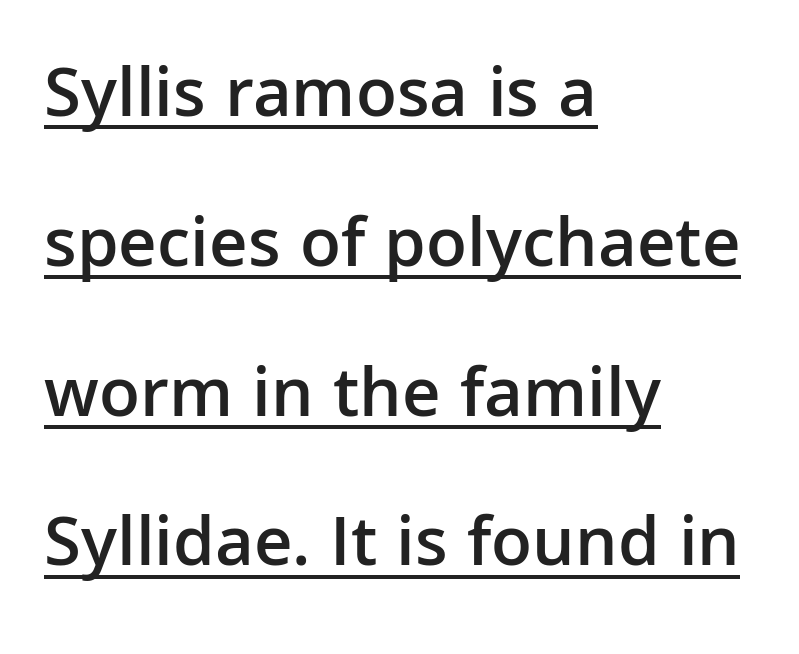
{"serif": "no", "italic": "no", "bold": "semi", "weight": "semibold", "width": "normal", "stroke_contrast": "low", "x_height": "medium", "monospaced": "no", "underline": "yes", "align": "left", "line_spacing": "loose", "line_spacing_ratio": 2.08, "letter_spacing": "normal", "letter_spacing_em": 0.0, "glyph_px": 72}
